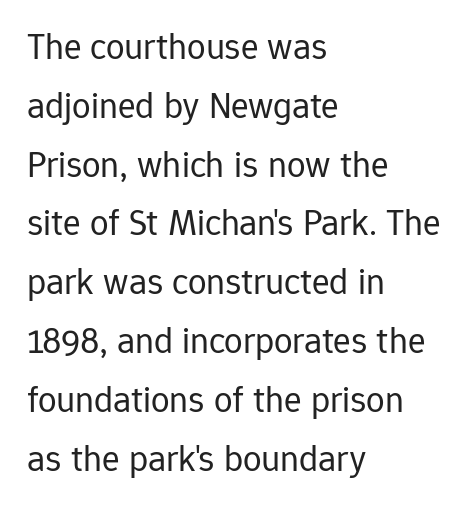
{"serif": "no", "italic": "no", "bold": "no", "weight": "regular", "width": "normal", "stroke_contrast": "low", "x_height": "medium", "monospaced": "no", "underline": "no", "align": "left", "line_spacing": "normal", "line_spacing_ratio": 1.59, "letter_spacing": "normal", "letter_spacing_em": 0.0, "glyph_px": 37}
